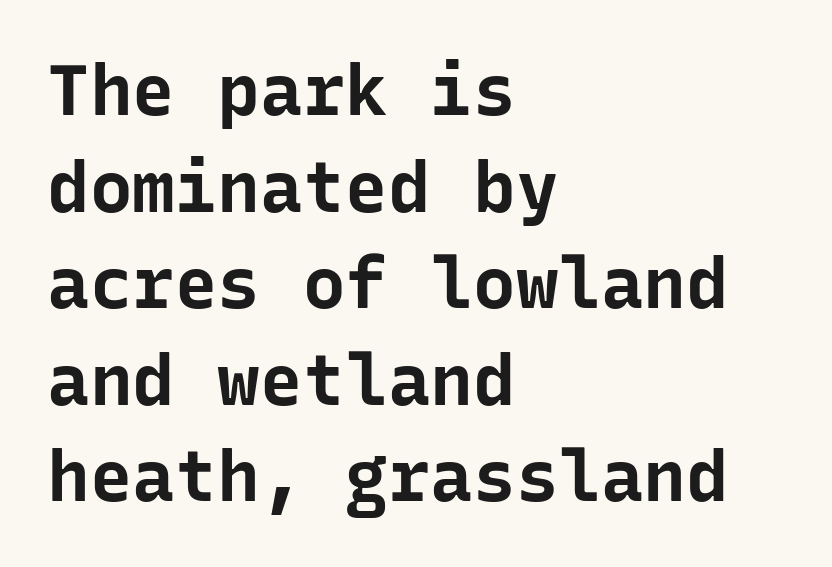
The letters sit at their default tracking, neither squeezed nor spread. Ordinary non-slanted type is in use. Which margin do the lines hug? The left one — the right edge is uneven. Leading: standard.
